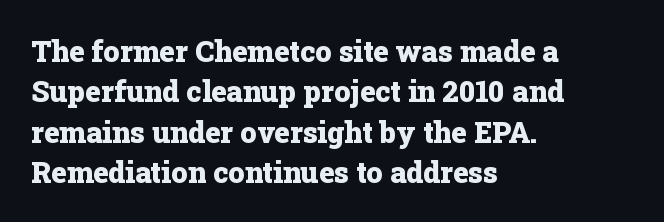
{"serif": "yes", "italic": "no", "bold": "yes", "weight": "heavy", "width": "normal", "stroke_contrast": "low", "x_height": "medium", "monospaced": "no", "underline": "no", "align": "left", "line_spacing": "normal", "line_spacing_ratio": 1.39, "letter_spacing": "normal", "letter_spacing_em": 0.0, "glyph_px": 29}
